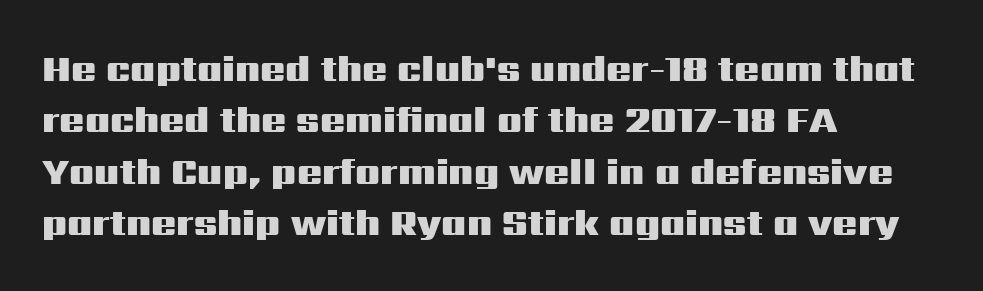
The image shows 37 px heavy, wide sans-serif type, upright; set left-aligned, normal line spacing (1.39x), normal letter spacing, not underlined; medium stroke contrast and a medium x-height.
